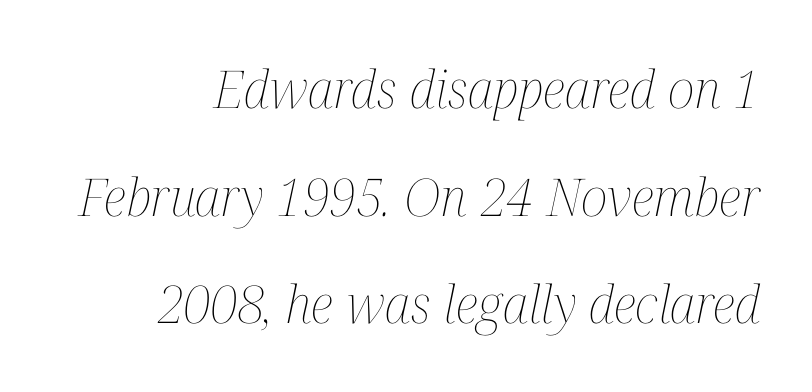
The image shows 52 px thin, condensed type, italic (leaning right); set loose line spacing (2.07x), normal letter spacing, not underlined; medium stroke contrast and a medium x-height.
